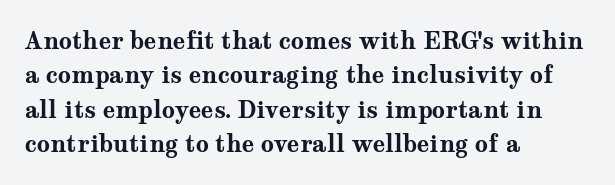
Is the letter spacing exaggerated? No — it looks like the ordinary default. Reading down the block, your eye returns to a fixed left position each line. Heavy-handed strokes throughout: this text is bold. Just letters on the line, the space beneath them empty. Baseline-to-baseline distance is the conventional proportion of letter height. A roman cut, with each character standing at attention.
